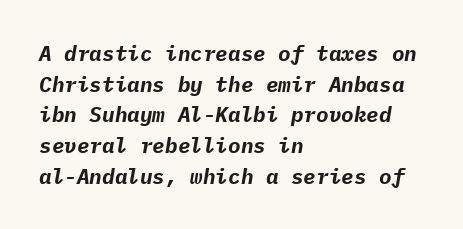
{"italic": "yes", "lean": "right", "slant_degrees": 9, "bold": "yes", "underline": "no", "align": "left", "line_spacing": "normal", "line_spacing_ratio": 1.46, "letter_spacing": "normal", "letter_spacing_em": 0.0, "glyph_px": 21}
